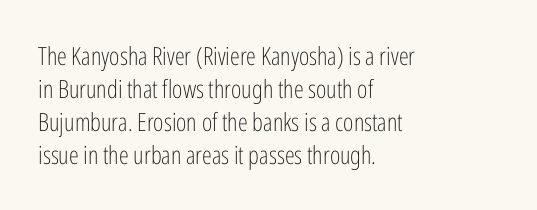
{"italic": "no", "bold": "no", "underline": "no", "align": "left", "line_spacing": "normal", "line_spacing_ratio": 1.32, "letter_spacing": "normal", "letter_spacing_em": 0.0, "glyph_px": 25}
